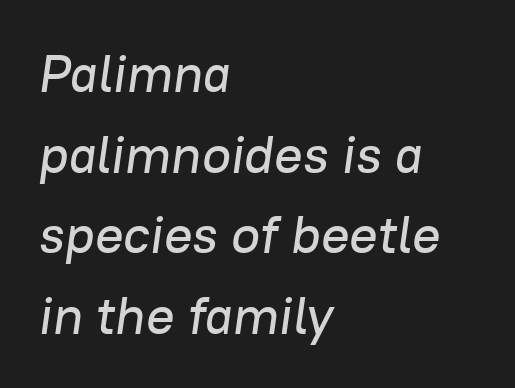
The image shows 53 px text type, italic (leaning right); set left-aligned, normal line spacing (1.52x), normal letter spacing, not underlined; low stroke contrast and a medium x-height.
